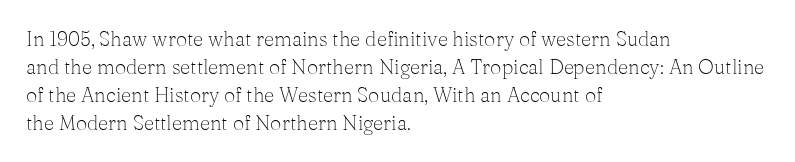
Q: Is the text bold? A: No.
Q: Is the text italic (slanted)? A: No, it is upright.
Q: Is the text underlined? A: No.
Q: How is the paragraph aligned? A: Left-aligned.
Q: Is the spacing between letters normal or unusually wide? A: Normal.
Q: Is the spacing between lines tight, normal or loose? A: Normal.
